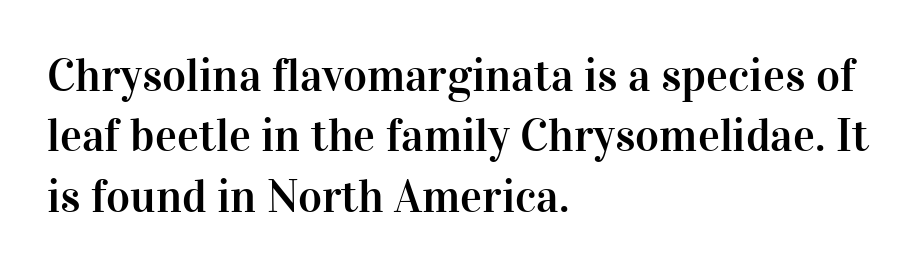
Designer's note — italics off, roman on. The setting favours the left margin, as ordinary paragraphs usually do. These lines are rendered in a variable-pitch font. The characters display serif detailing at their extremities. Quick note: interline space is typical. The specimen omits any rule beneath the text block's lines.
